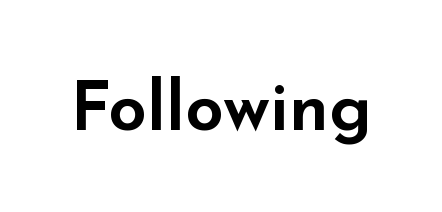
The image shows 69 px wide sans-serif type, upright; set normal letter spacing, not underlined; low stroke contrast and a small x-height.
